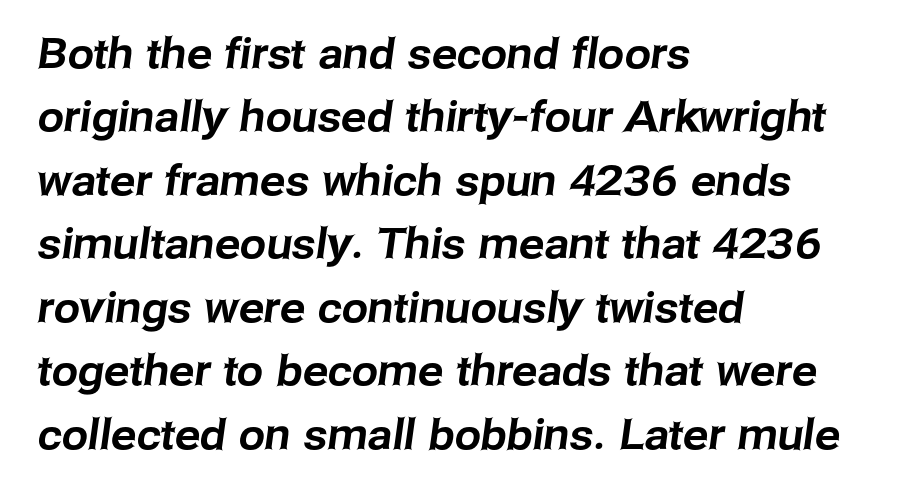
The glyphs in this specimen are sans serif. This sample has the flowing, uneven cadence of proportional lettering. The line-height multiplier appears to be the usual default. The passage shown is not underscored anywhere. The setting favours the left margin, as ordinary paragraphs usually do. This rendering leaves character spacing at its baseline value.
